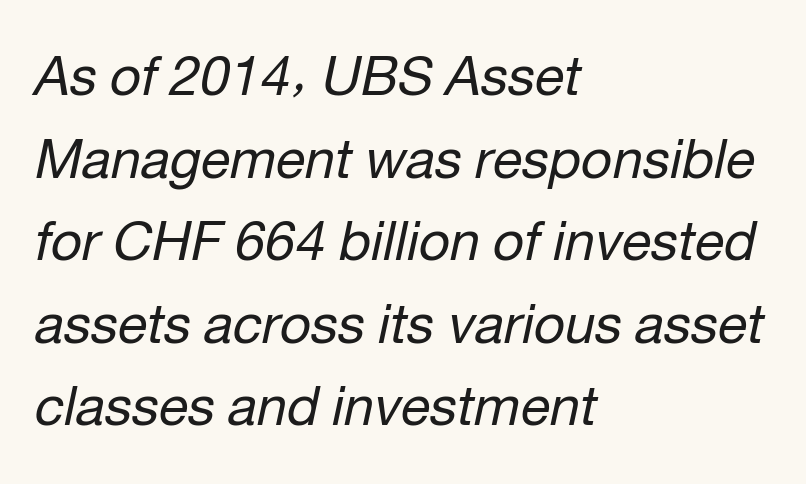
Q: Is the text bold? A: No.
Q: Is the text italic (slanted)? A: Yes, it leans right by about 12 degrees.
Q: Is the text underlined? A: No.
Q: How is the paragraph aligned? A: Left-aligned.
Q: Is the spacing between letters normal or unusually wide? A: Normal.
Q: Is the spacing between lines tight, normal or loose? A: Normal.
Q: Width (condensed, normal, or wide)? A: Normal.
Q: Stroke contrast? A: Low.
Q: x-height? A: Medium.
Q: Monospaced? A: No.
